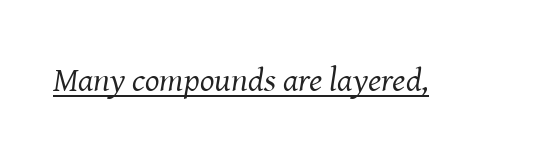
Q: Is the text bold? A: No.
Q: Is the text italic (slanted)? A: Yes, it leans right by about 8 degrees.
Q: Is the typeface a serif or a sans-serif typeface? A: Serif.
Q: Is the text underlined? A: Yes.
Q: Is the spacing between letters normal or unusually wide? A: Normal.
Q: Width (condensed, normal, or wide)? A: Normal.
Q: Stroke contrast? A: Medium.
Q: x-height? A: Medium.
Q: Monospaced? A: No.
